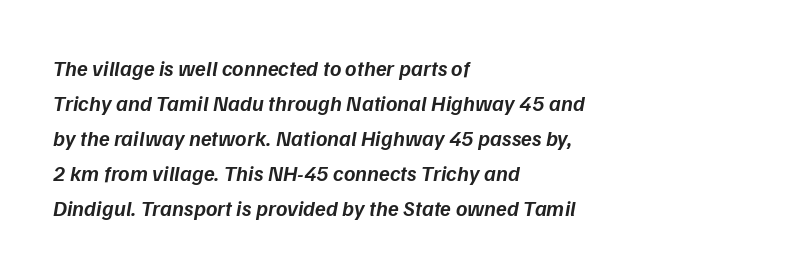
This sample is left-justified, so line endings fall wherever the words run out. The vertical gap from one line to the next is medium. Emphasis by weight is partial: semibold. How are the letters spaced? Ordinarily, with no added tracking. Slanted lettering throughout.
